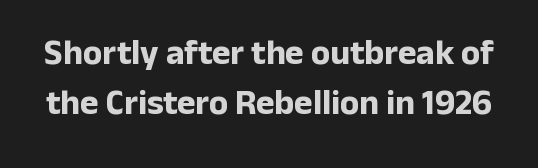
{"serif": "no", "italic": "no", "bold": "yes", "weight": "bold", "width": "normal", "stroke_contrast": "low", "x_height": "medium", "monospaced": "no", "underline": "no", "line_spacing": "normal", "line_spacing_ratio": 1.43, "letter_spacing": "normal", "letter_spacing_em": 0.0, "glyph_px": 35}
